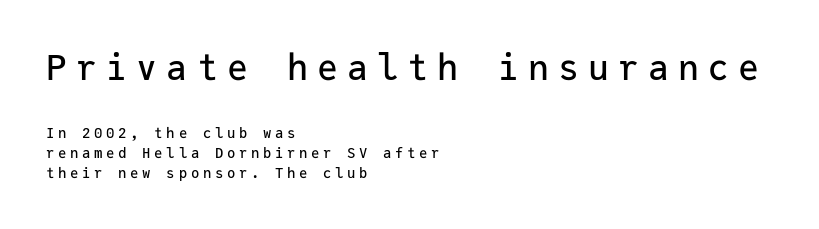
The image shows 35 px sans-serif type, upright, monospaced; set left-aligned, normal line spacing (1.43x), unusually wide letter spacing (+0.26 em), not underlined; the first (top) block is 2.5x larger; low stroke contrast and a medium x-height.
